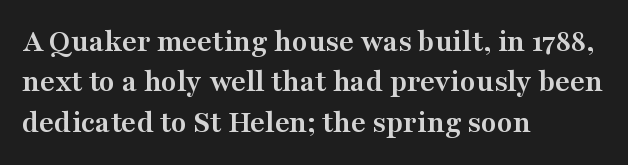
The image shows 32 px semibold, wide serif type, upright; set left-aligned, normal line spacing (1.26x), normal letter spacing, not underlined; medium stroke contrast and a medium x-height.
